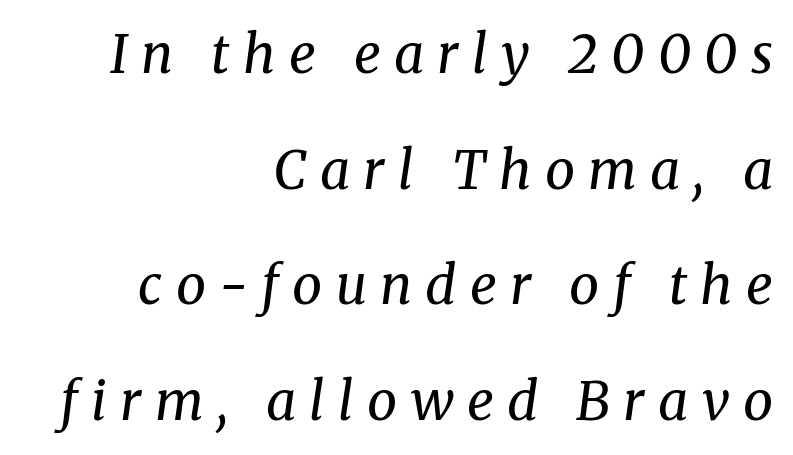
{"serif": "yes", "italic": "yes", "lean": "right", "slant_degrees": 8, "bold": "no", "weight": "regular", "width": "normal", "stroke_contrast": "medium", "x_height": "medium", "monospaced": "no", "underline": "no", "align": "right", "line_spacing": "loose", "line_spacing_ratio": 2.18, "letter_spacing": "wide", "letter_spacing_em": 0.25, "glyph_px": 53}
